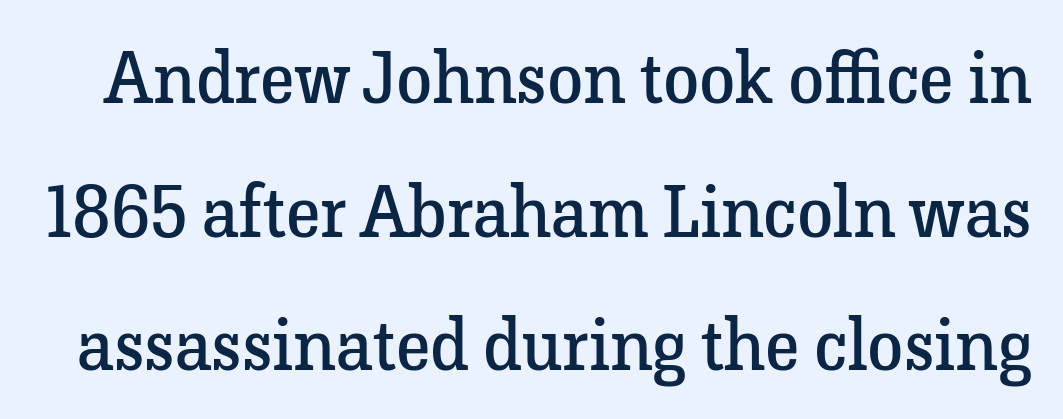
{"serif": "yes", "italic": "no", "bold": "no", "weight": "regular", "width": "normal", "stroke_contrast": "low", "x_height": "medium", "monospaced": "no", "underline": "no", "line_spacing_ratio": 1.83, "letter_spacing": "normal", "letter_spacing_em": 0.0, "glyph_px": 73}
